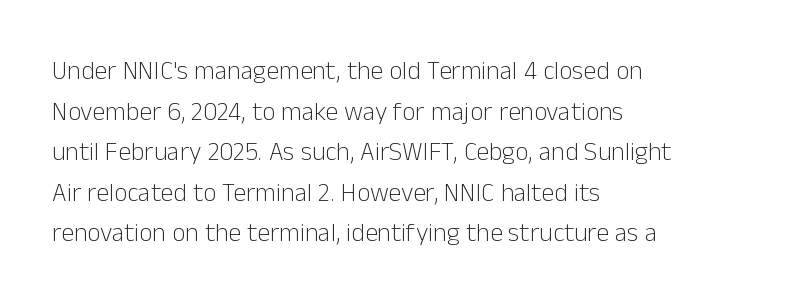
The image shows 26 px text type, upright; set left-aligned, normal line spacing (1.56x), normal letter spacing, not underlined.
